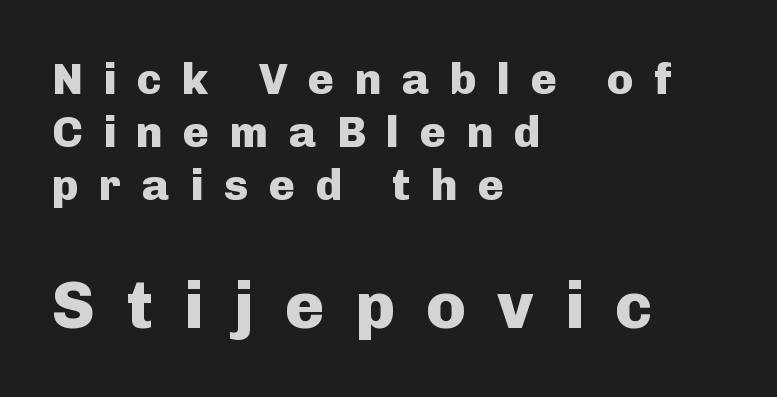
The image shows 66 px heavy sans-serif type, upright; set left-aligned, line spacing 1.21x, unusually wide letter spacing (+0.47 em), not underlined; the second (bottom) block is 1.5x larger; low stroke contrast and a medium x-height.
